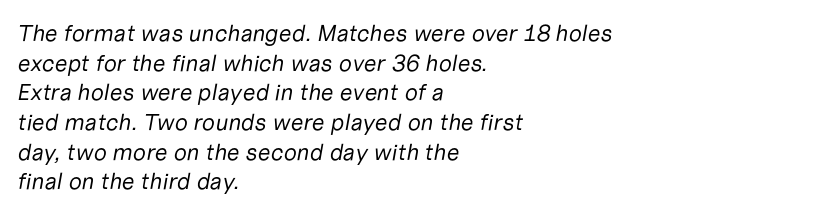
The letters are slanted; this is an italic face. Honestly, the letter spacing is just normal — you wouldn't notice it. Whoever set this chose a conventional vertical rhythm. Clear beneath every line of the passage.
